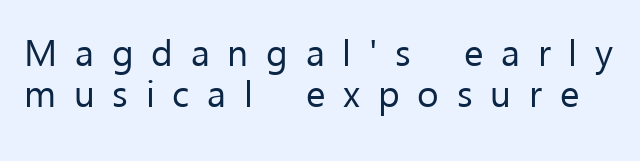
Q: Is the text bold? A: No.
Q: Is the text italic (slanted)? A: No, it is upright.
Q: Is the typeface a serif or a sans-serif typeface? A: Sans-serif.
Q: Is the text underlined? A: No.
Q: Is the spacing between letters normal or unusually wide? A: Unusually wide.
Q: Is the spacing between lines tight, normal or loose? A: Tight.
Q: Width (condensed, normal, or wide)? A: Normal.
Q: Stroke contrast? A: Low.
Q: x-height? A: Medium.
Q: Monospaced? A: No.
